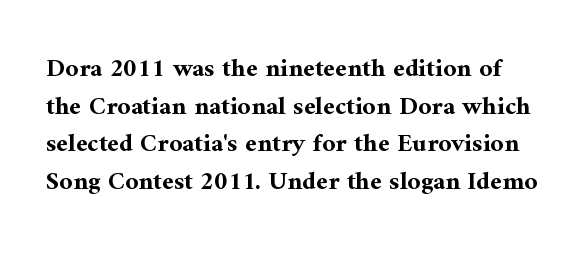
{"italic": "no", "bold": "yes", "underline": "no", "line_spacing": "normal", "line_spacing_ratio": 1.45, "letter_spacing": "normal", "letter_spacing_em": 0.0, "glyph_px": 26}
